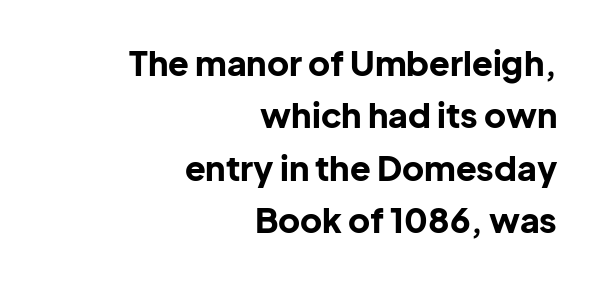
Notice how thick the strokes are: this is what a full bold looks like. Horizontal alignment here is rightward, an uncommon choice for prose. The space between consecutive lines is moderate. Italic? Not at all — the glyphs are vertical. Caption: standard tracking, unaltered. Is this a sans? Yes — the strokes have no serifs.
